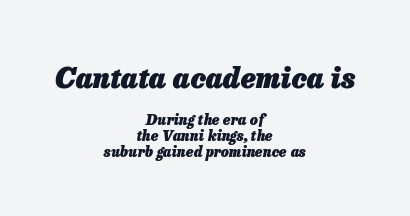
The image shows 28 px heavy type, italic (leaning right); set centered, tight line spacing (1.13x), normal letter spacing, not underlined; the first (top) block is 2.0x larger; low stroke contrast and a medium x-height.
